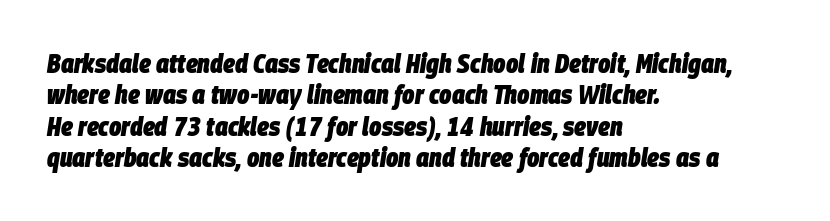
The image shows 26 px bold type, italic (leaning right); set left-aligned, line spacing 1.21x, normal letter spacing, not underlined.
